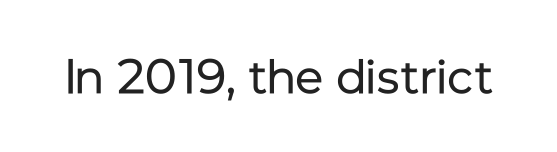
The image shows 48 px regular-weight sans-serif type, upright; set normal letter spacing, not underlined; low stroke contrast and a medium x-height.
